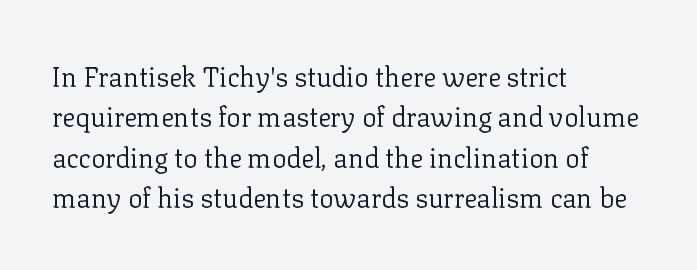
The image shows 27 px text type, upright; set left-aligned, normal line spacing (1.5x), normal letter spacing, not underlined.
